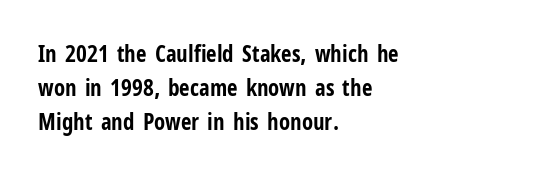
Q: Is the text bold? A: Yes.
Q: Is the text italic (slanted)? A: No, it is upright.
Q: Is the text underlined? A: No.
Q: How is the paragraph aligned? A: Left-aligned.
Q: Is the spacing between letters normal or unusually wide? A: Normal.
Q: Is the spacing between lines tight, normal or loose? A: Normal.
